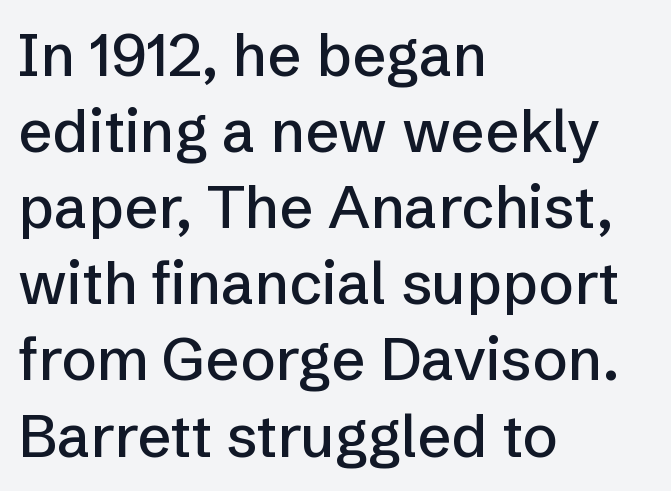
Is this a sans? Yes — the strokes have no serifs. The strip under each line holds only bare page. You could call the tracking neutral — neither tight nor loose. Left-aligned paragraph, ragged on the right.
